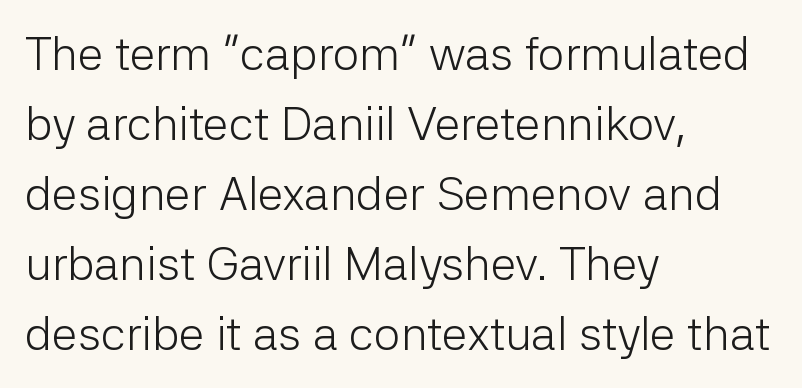
Regarding leading, the lines here are spaced in the standard way. Letterform terminals end flat and unadorned throughout the passage. Every character sits straight up, as roman type does. The rendering uses natural spacing where letterforms have individual widths.
